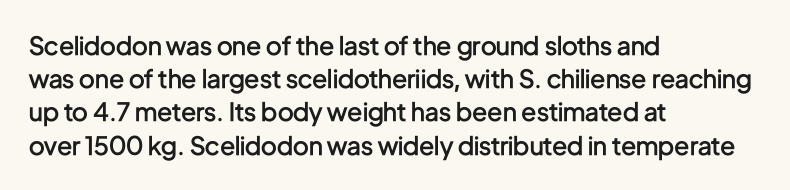
Q: Is the text bold? A: Semi-bold.
Q: Is the text italic (slanted)? A: No, it is upright.
Q: Is the text underlined? A: No.
Q: How is the paragraph aligned? A: Left-aligned.
Q: Is the spacing between letters normal or unusually wide? A: Normal.
Q: Is the spacing between lines tight, normal or loose? A: Normal.
